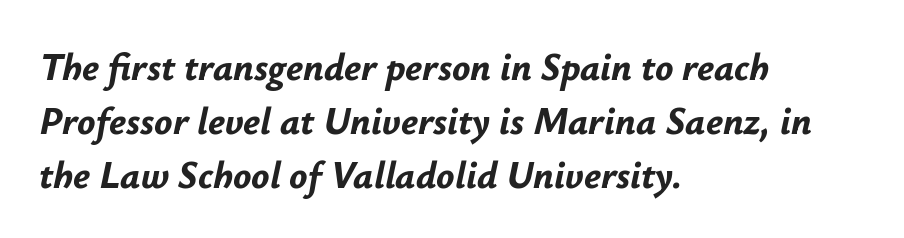
{"italic": "yes", "lean": "right", "slant_degrees": 12, "bold": "yes", "weight": "bold", "width": "normal", "stroke_contrast": "low", "x_height": "small", "monospaced": "no", "underline": "no", "align": "left", "line_spacing": "normal", "line_spacing_ratio": 1.42, "letter_spacing": "normal", "letter_spacing_em": 0.0, "glyph_px": 38}
